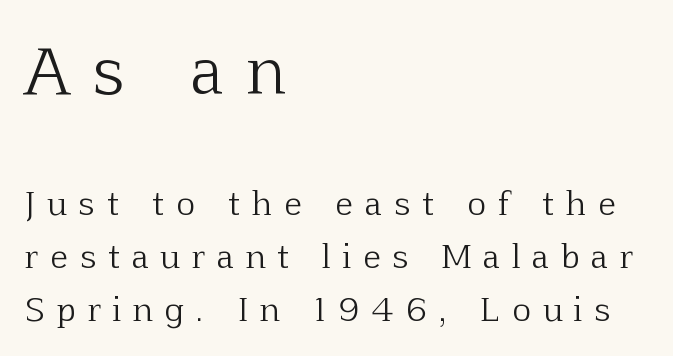
Q: Is the text bold? A: No.
Q: Is the text italic (slanted)? A: No, it is upright.
Q: Is the typeface a serif or a sans-serif typeface? A: Serif.
Q: Is the text underlined? A: No.
Q: How is the paragraph aligned? A: Left-aligned.
Q: Is the spacing between letters normal or unusually wide? A: Unusually wide.
Q: Is the spacing between lines tight, normal or loose? A: Normal.
Q: Which block of text is set in a larger size, the first (top) or the second (bottom)? A: The first (top) one.
Q: Width (condensed, normal, or wide)? A: Normal.
Q: Stroke contrast? A: Low.
Q: x-height? A: Medium.
Q: Monospaced? A: No.
